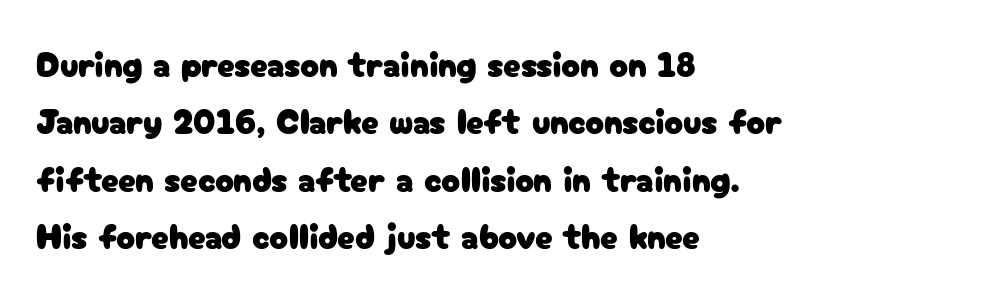
The image shows 35 px sans-serif type, upright; set left-aligned, normal line spacing (1.64x), normal letter spacing, not underlined; low stroke contrast and a medium x-height.
